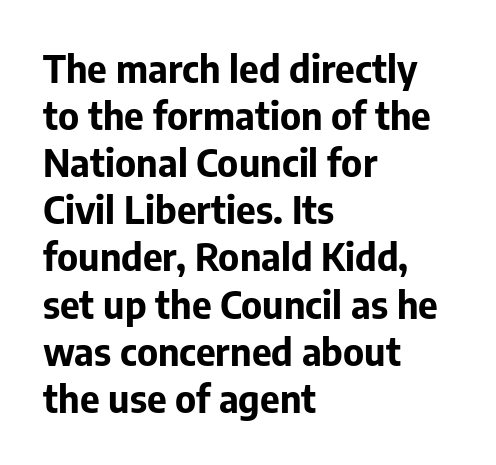
Weight: bold. Note: no serifs on the glyphs. Words appear dense and cohesive because spacing is normal. Beneath every word, the page is bare.
